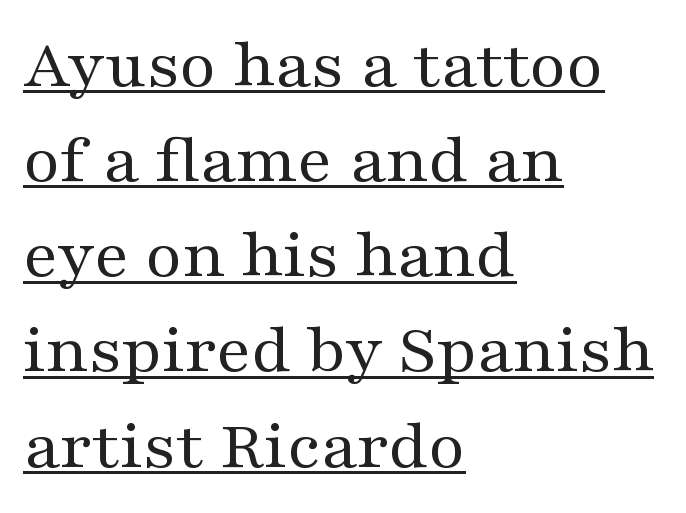
Q: Is the text bold? A: No.
Q: Is the text italic (slanted)? A: No, it is upright.
Q: Is the typeface a serif or a sans-serif typeface? A: Serif.
Q: Is the text underlined? A: Yes.
Q: How is the paragraph aligned? A: Left-aligned.
Q: Is the spacing between letters normal or unusually wide? A: Normal.
Q: Is the spacing between lines tight, normal or loose? A: Normal.
Q: Width (condensed, normal, or wide)? A: Wide.
Q: Stroke contrast? A: Medium.
Q: x-height? A: Medium.
Q: Monospaced? A: No.
